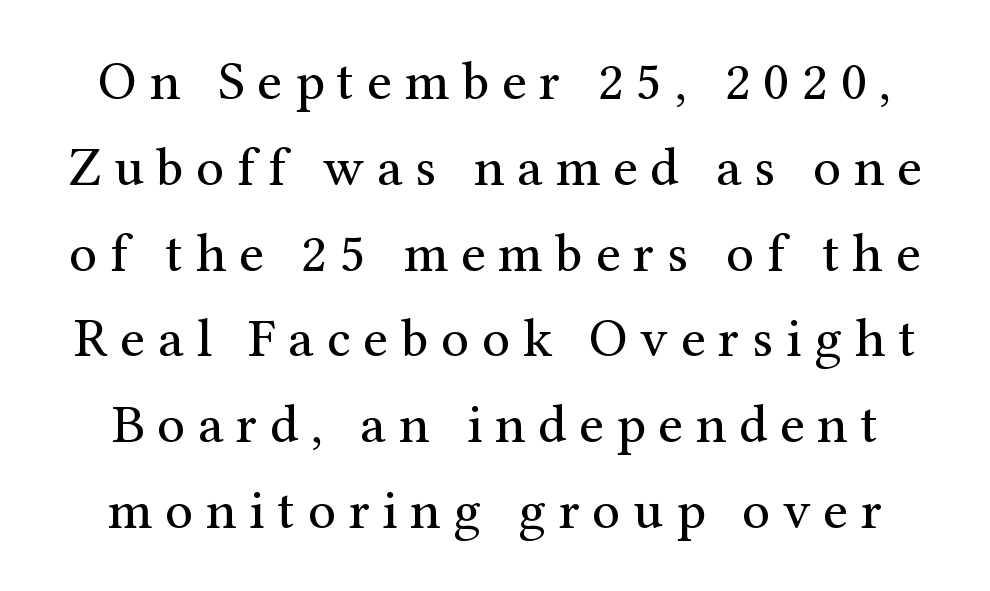
The image shows 55 px regular-weight serif type, upright; set normal line spacing (1.56x), unusually wide letter spacing (+0.23 em), not underlined; medium stroke contrast and a medium x-height.
